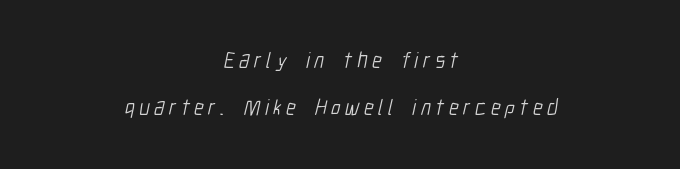
Summary of vertical rhythm: relaxed, with wide interline spacing. Visually the block forms a symmetrical silhouette, jagged on both flanks. Each stroke keeps to a modest, everyday thickness or less. Descenders are the only things crossing below the line.
